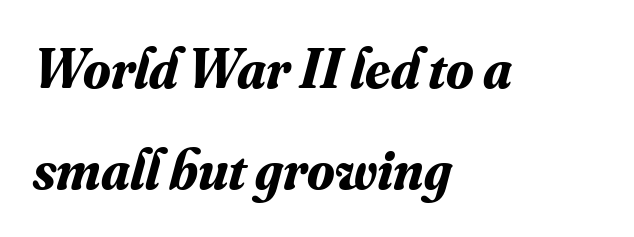
Font category for this specimen: serif. Short and long lines alike share a common starting point at left. The passage shown is not underscored anywhere. Heft: maximum for text — a bold. The text carries the slant typical of an italic or oblique font.
